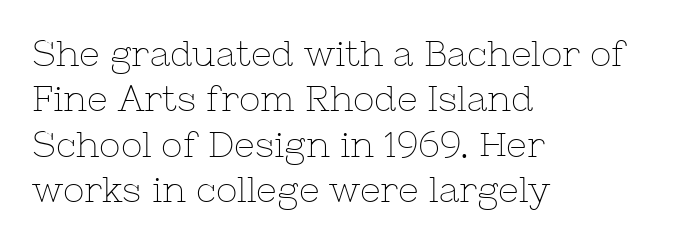
Ink coverage per letter is moderate at most. Descender tails drop into unmarked territory. The paragraph shown leans on its left margin. One glance says typical: line gaps are just what's usual.
